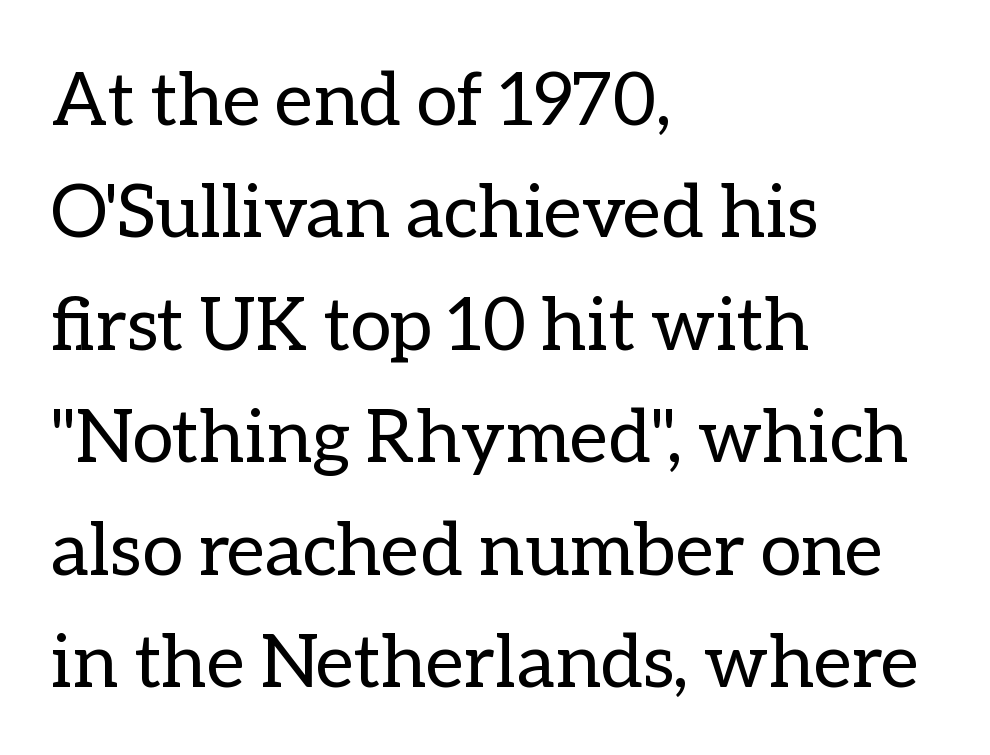
The image shows 74 px regular-weight type, upright; set left-aligned, normal line spacing (1.52x), normal letter spacing, not underlined; low stroke contrast and a medium x-height.
